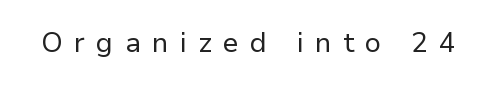
Q: Is the text bold? A: No.
Q: Is the text italic (slanted)? A: No, it is upright.
Q: Is the typeface a serif or a sans-serif typeface? A: Sans-serif.
Q: Is the text underlined? A: No.
Q: Is the spacing between letters normal or unusually wide? A: Unusually wide.
Q: Width (condensed, normal, or wide)? A: Normal.
Q: Stroke contrast? A: Low.
Q: x-height? A: Medium.
Q: Monospaced? A: No.
